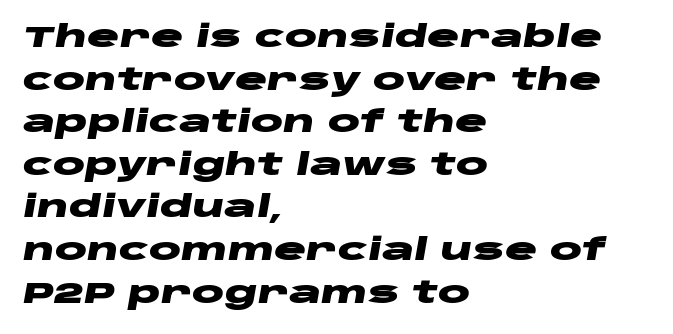
{"italic": "yes", "lean": "right", "slant_degrees": 10, "bold": "yes", "weight": "heavy", "width": "wide", "stroke_contrast": "low", "x_height": "large", "monospaced": "no", "underline": "no", "align": "left", "line_spacing": "normal", "line_spacing_ratio": 1.42, "letter_spacing": "normal", "letter_spacing_em": 0.0, "glyph_px": 30}
